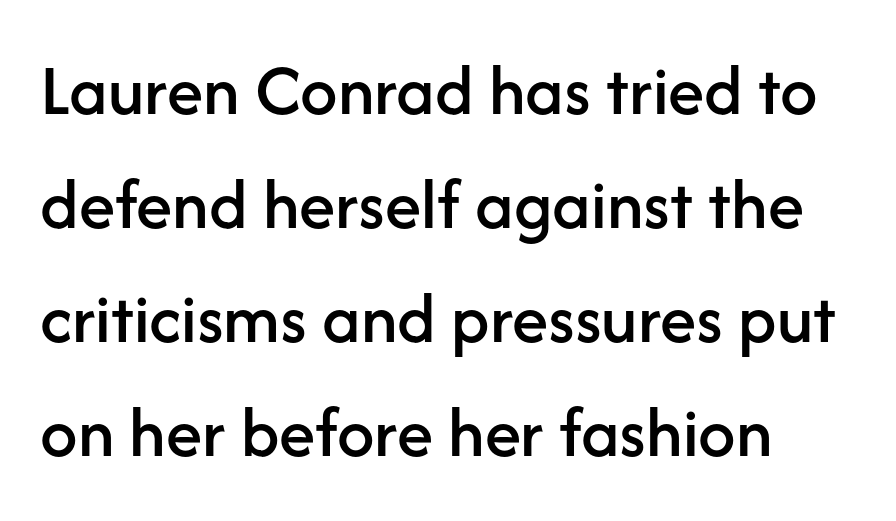
{"serif": "no", "italic": "no", "width": "normal", "stroke_contrast": "low", "x_height": "medium", "monospaced": "no", "underline": "no", "align": "left", "line_spacing": "normal", "line_spacing_ratio": 1.54, "letter_spacing": "normal", "letter_spacing_em": 0.0, "glyph_px": 74}
